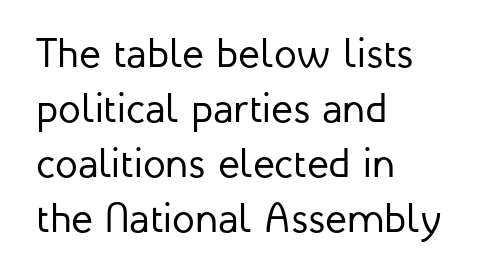
Typographically, this falls in the sans-serif category. This sample uses plain, unmodified letter spacing. Regular leading. Casual observation: everything's shoved over to the left. These lines were composed using upright roman letters.
